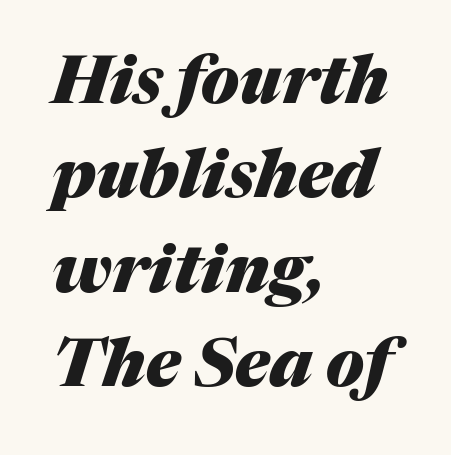
Q: Is the text bold? A: Yes.
Q: Is the text italic (slanted)? A: Yes, it leans right by about 17 degrees.
Q: Is the text underlined? A: No.
Q: How is the paragraph aligned? A: Left-aligned.
Q: Is the spacing between letters normal or unusually wide? A: Normal.
Q: Is the spacing between lines tight, normal or loose? A: Normal.
Q: Width (condensed, normal, or wide)? A: Normal.
Q: Stroke contrast? A: Medium.
Q: x-height? A: Medium.
Q: Monospaced? A: No.
